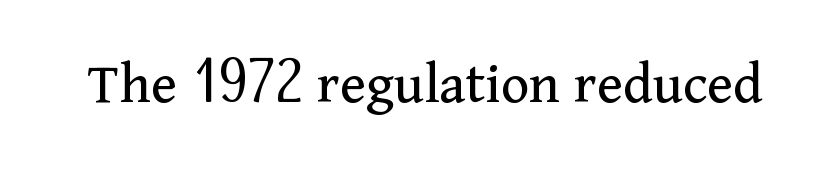
{"serif": "yes", "italic": "no", "bold": "no", "weight": "regular", "width": "normal", "stroke_contrast": "medium", "x_height": "medium", "monospaced": "no", "underline": "no", "letter_spacing": "normal", "letter_spacing_em": 0.0, "glyph_px": 60}
